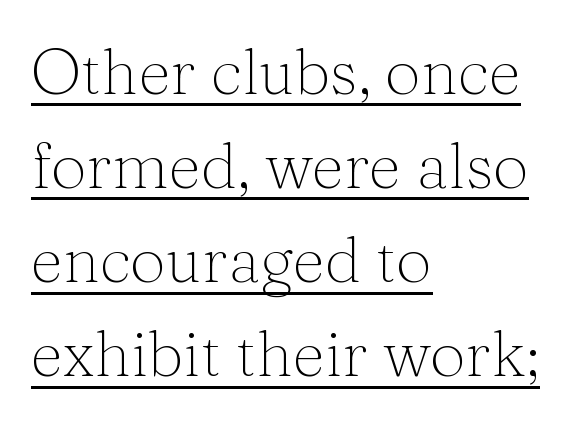
{"serif": "yes", "italic": "no", "bold": "no", "weight": "thin", "width": "normal", "stroke_contrast": "medium", "x_height": "medium", "monospaced": "no", "underline": "yes", "align": "left", "line_spacing": "normal", "line_spacing_ratio": 1.47, "letter_spacing": "normal", "letter_spacing_em": 0.0, "glyph_px": 64}
